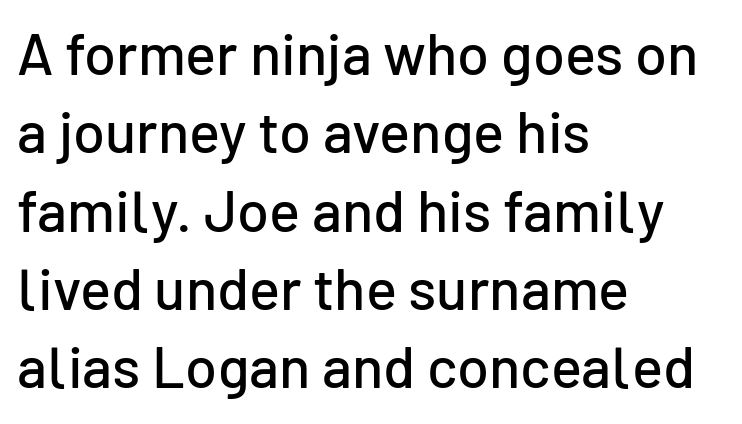
A normal amount of white space separates one row of letters from the next. The letters carry no serifs — their stems end cleanly without finishing strokes. Do the letters lean? They stand straight. The paragraph shown leans on its left margin. Lines of text with bare space underneath. Is this a fixed-width face? No — the glyphs have proportional, varying widths.
